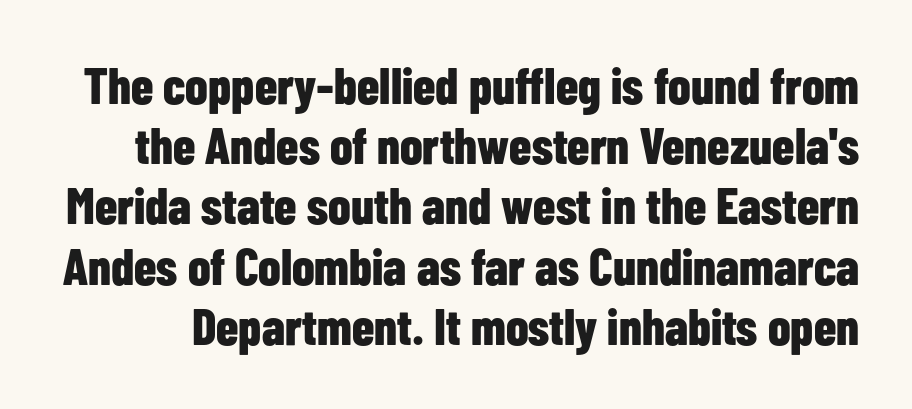
Nope, not italic — everything's standing straight. Think of a printed novel: that variable character pitch is what you see here. The foot of each line stays bare and open. I'd call this a sans setting — the letters go barefoot. Typographic density is high because the face is bold.
